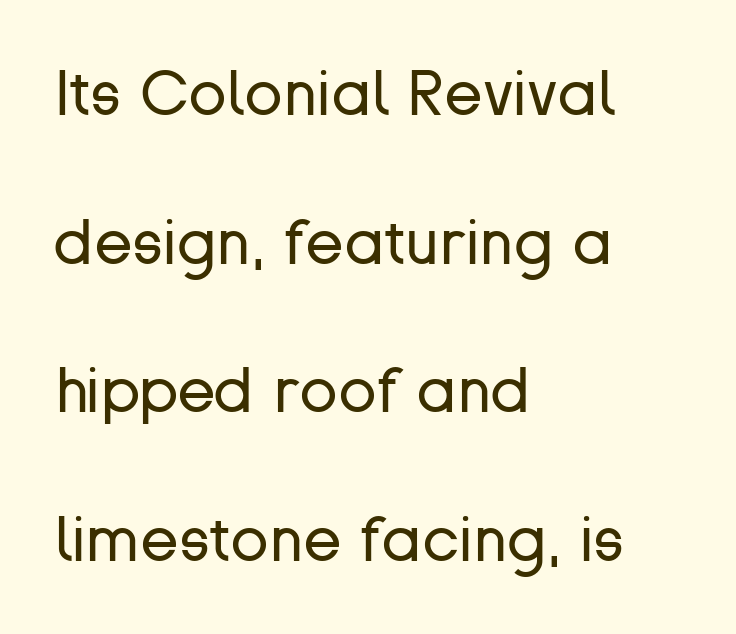
{"serif": "no", "italic": "no", "bold": "no", "weight": "regular", "width": "normal", "stroke_contrast": "low", "x_height": "medium", "monospaced": "no", "underline": "no", "align": "left", "line_spacing": "loose", "line_spacing_ratio": 2.36, "letter_spacing": "normal", "letter_spacing_em": 0.0, "glyph_px": 63}
